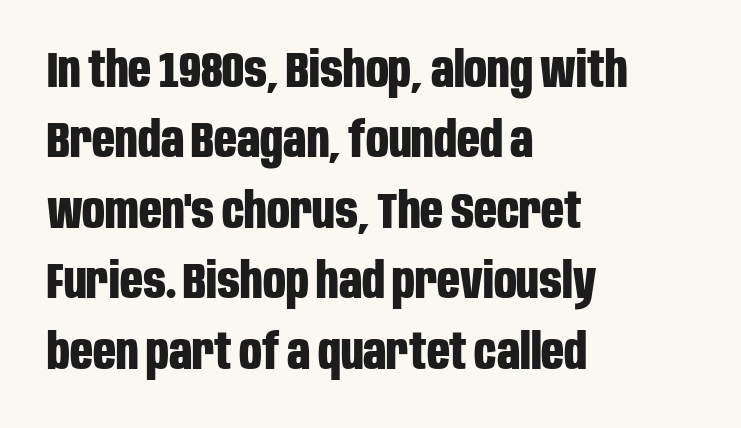
Q: Is the text bold? A: Yes.
Q: Is the text italic (slanted)? A: No, it is upright.
Q: Is the typeface a serif or a sans-serif typeface? A: Sans-serif.
Q: Is the text underlined? A: No.
Q: How is the paragraph aligned? A: Left-aligned.
Q: Is the spacing between letters normal or unusually wide? A: Normal.
Q: Is the spacing between lines tight, normal or loose? A: Normal.
Q: Width (condensed, normal, or wide)? A: Condensed.
Q: Stroke contrast? A: Low.
Q: x-height? A: Large.
Q: Monospaced? A: No.
